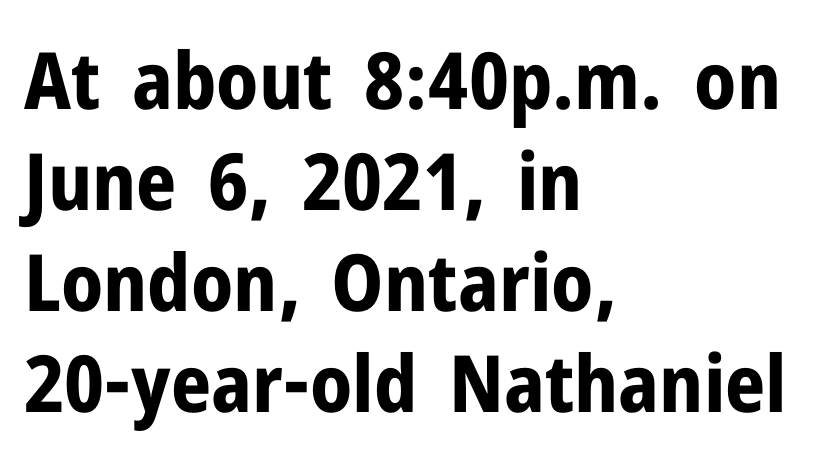
The image shows 79 px bold sans-serif type, upright; set left-aligned, normal line spacing (1.28x), normal letter spacing, not underlined; low stroke contrast and a medium x-height.
